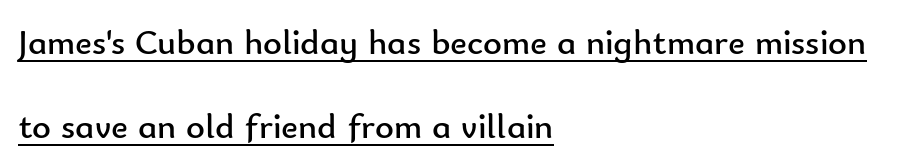
Q: Is the text bold? A: No.
Q: Is the text italic (slanted)? A: No, it is upright.
Q: Is the typeface a serif or a sans-serif typeface? A: Sans-serif.
Q: Is the text underlined? A: Yes.
Q: How is the paragraph aligned? A: Left-aligned.
Q: Is the spacing between letters normal or unusually wide? A: Normal.
Q: Is the spacing between lines tight, normal or loose? A: Loose.
Q: Width (condensed, normal, or wide)? A: Normal.
Q: Stroke contrast? A: Low.
Q: x-height? A: Small.
Q: Monospaced? A: No.
